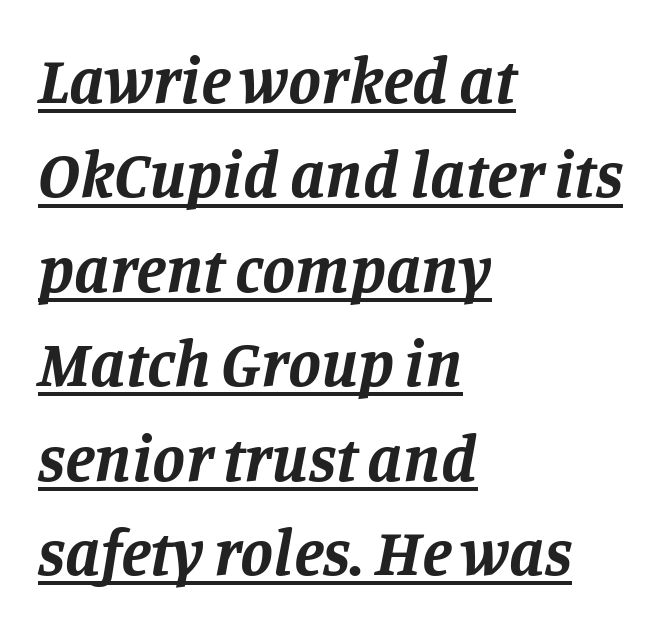
The image shows 66 px bold serif type, italic (leaning right); set left-aligned, normal line spacing (1.43x), normal letter spacing, underlined; low stroke contrast and a large x-height.
